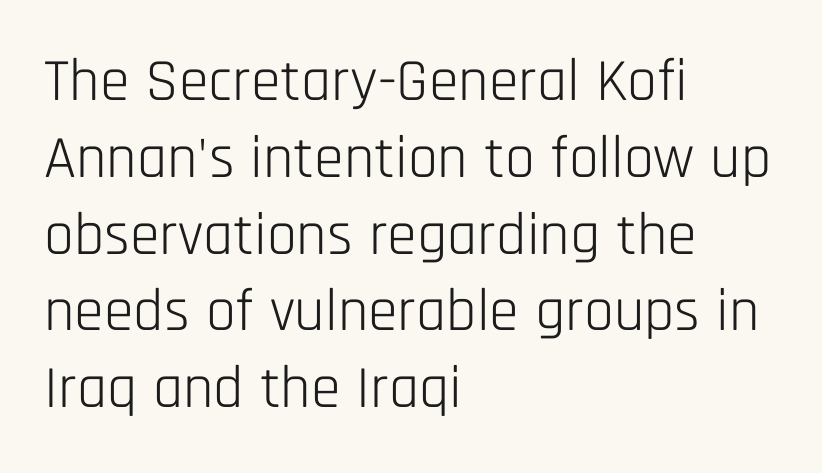
Q: Is the text bold? A: No.
Q: Is the text italic (slanted)? A: No, it is upright.
Q: Is the typeface a serif or a sans-serif typeface? A: Sans-serif.
Q: Is the text underlined? A: No.
Q: How is the paragraph aligned? A: Left-aligned.
Q: Is the spacing between letters normal or unusually wide? A: Normal.
Q: Is the spacing between lines tight, normal or loose? A: Normal.
Q: Width (condensed, normal, or wide)? A: Condensed.
Q: Stroke contrast? A: Low.
Q: x-height? A: Large.
Q: Monospaced? A: No.
